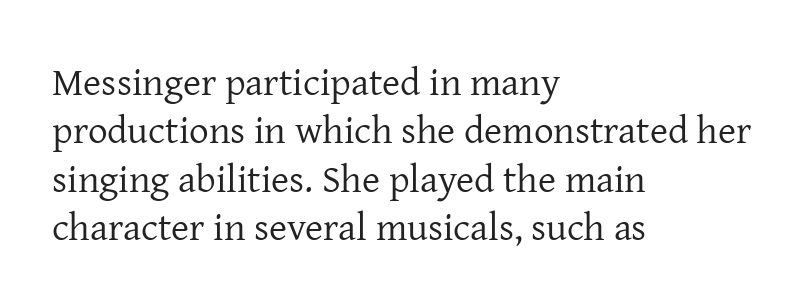
{"serif": "yes", "italic": "no", "bold": "no", "weight": "regular", "width": "normal", "stroke_contrast": "low", "x_height": "medium", "monospaced": "no", "underline": "no", "align": "left", "line_spacing_ratio": 1.24, "letter_spacing": "normal", "letter_spacing_em": 0.0, "glyph_px": 39}
